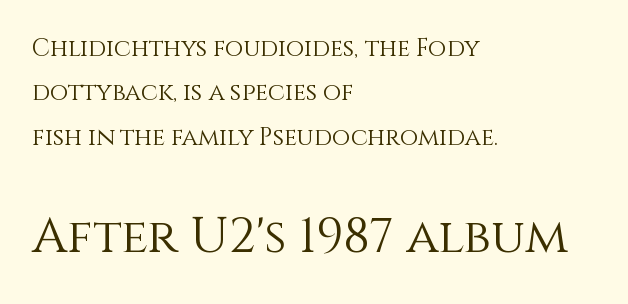
Q: Is the text bold? A: No.
Q: Is the text italic (slanted)? A: No, it is upright.
Q: Is the text underlined? A: No.
Q: How is the paragraph aligned? A: Left-aligned.
Q: Is the spacing between letters normal or unusually wide? A: Normal.
Q: Which block of text is set in a larger size, the first (top) or the second (bottom)? A: The second (bottom) one.
Q: Width (condensed, normal, or wide)? A: Normal.
Q: x-height? A: Large.
Q: Monospaced? A: No.
